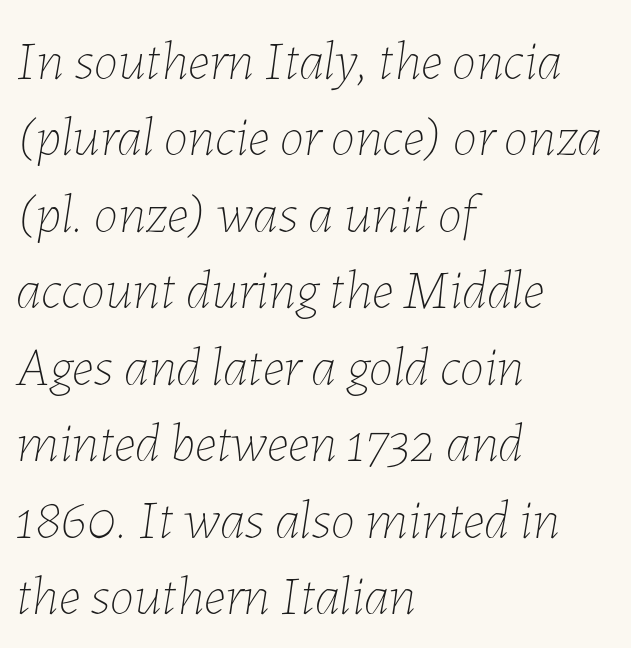
{"italic": "yes", "lean": "right", "slant_degrees": 7, "bold": "no", "weight": "thin", "width": "normal", "stroke_contrast": "low", "x_height": "medium", "monospaced": "no", "underline": "no", "align": "left", "line_spacing": "normal", "line_spacing_ratio": 1.39, "letter_spacing": "normal", "letter_spacing_em": 0.0, "glyph_px": 55}
